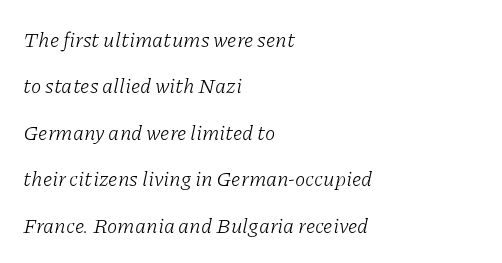
The image shows 21 px text type, italic (leaning right); set left-aligned, loose line spacing (2.21x), normal letter spacing, not underlined.
